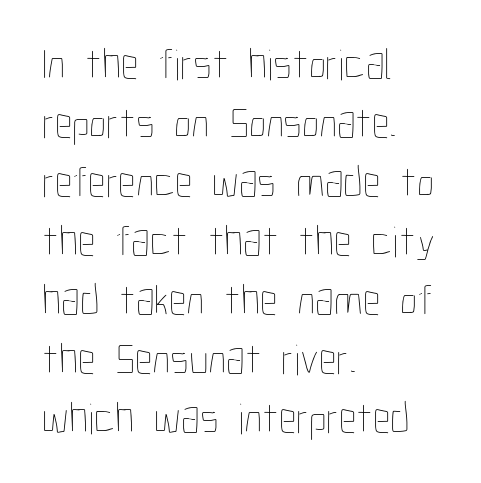
The image shows 44 px thin, condensed type, upright; set left-aligned, normal line spacing (1.34x), normal letter spacing, not underlined; low stroke contrast and a medium x-height.
